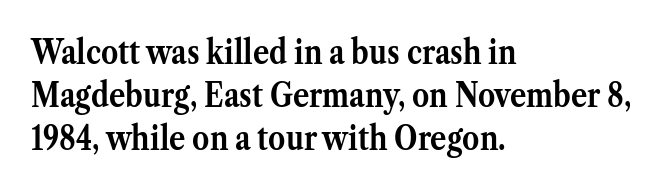
Q: Is the text bold? A: Yes.
Q: Is the text italic (slanted)? A: No, it is upright.
Q: Is the typeface a serif or a sans-serif typeface? A: Serif.
Q: Is the text underlined? A: No.
Q: How is the paragraph aligned? A: Left-aligned.
Q: Is the spacing between letters normal or unusually wide? A: Normal.
Q: Is the spacing between lines tight, normal or loose? A: Normal.
Q: Width (condensed, normal, or wide)? A: Normal.
Q: Stroke contrast? A: Medium.
Q: x-height? A: Medium.
Q: Monospaced? A: No.
